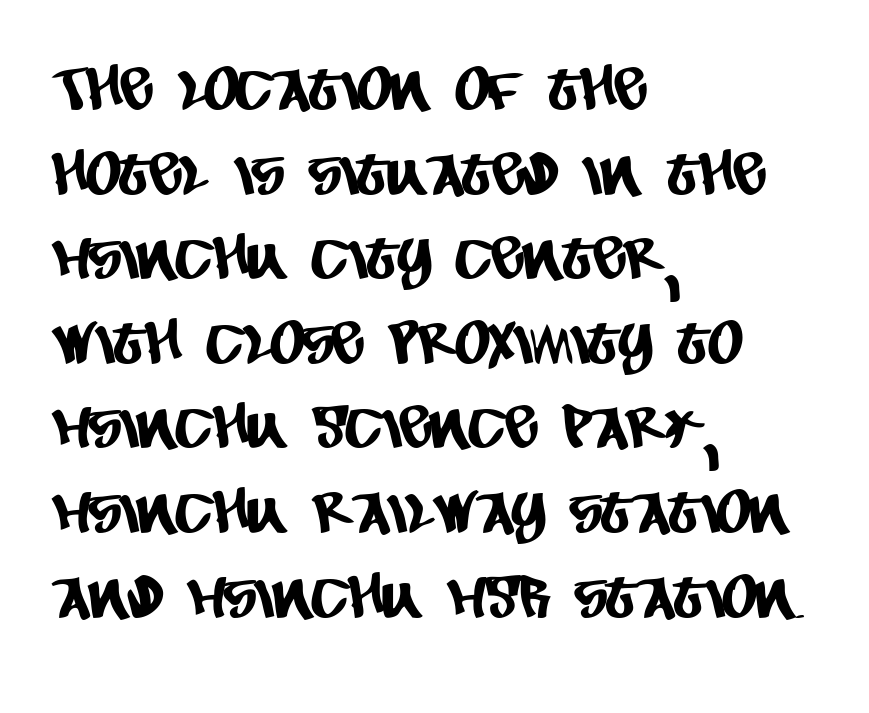
Q: Is the typeface a serif or a sans-serif typeface? A: Sans-serif.
Q: Is the text underlined? A: No.
Q: How is the paragraph aligned? A: Left-aligned.
Q: Is the spacing between letters normal or unusually wide? A: Normal.
Q: Is the spacing between lines tight, normal or loose? A: Normal.
Q: Width (condensed, normal, or wide)? A: Condensed.
Q: Stroke contrast? A: Low.
Q: x-height? A: Large.
Q: Monospaced? A: No.
